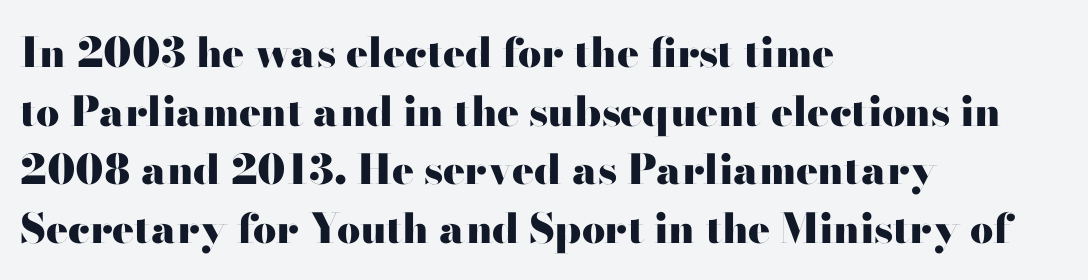
The image shows 41 px heavy, wide sans-serif type, upright; set left-aligned, normal line spacing (1.43x), normal letter spacing, not underlined; high stroke contrast and a small x-height.
